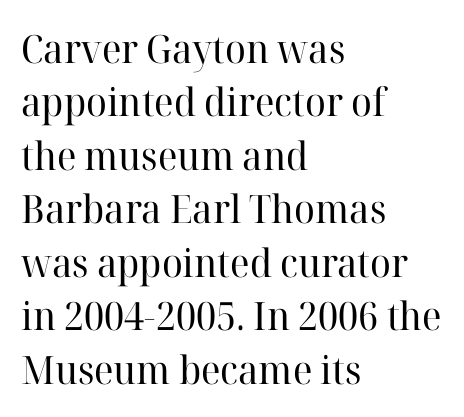
The image shows 39 px regular-weight serif type, upright; set left-aligned, normal line spacing (1.37x), normal letter spacing, not underlined; high stroke contrast and a medium x-height.
